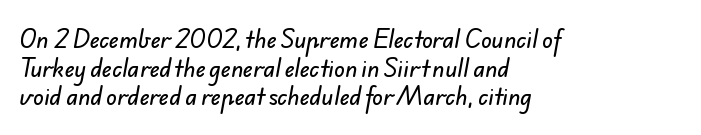
{"underline": "no", "align": "left", "line_spacing": "normal", "line_spacing_ratio": 1.3, "letter_spacing": "normal", "letter_spacing_em": 0.0, "glyph_px": 22}
